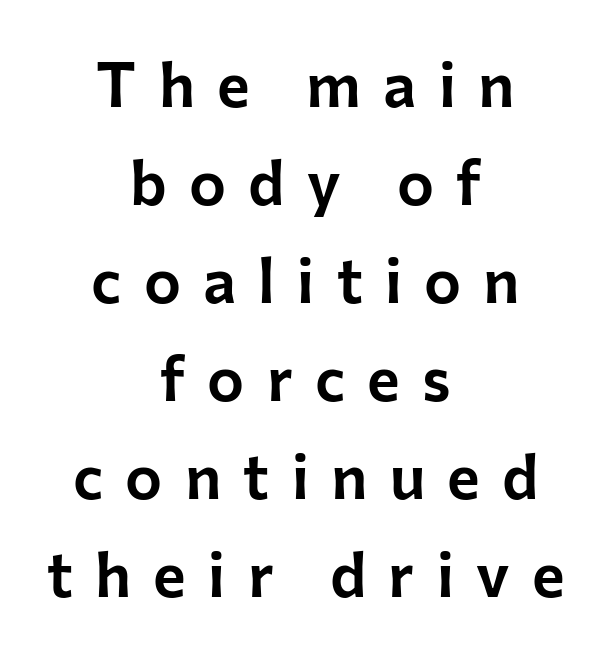
Q: Is the text italic (slanted)? A: No, it is upright.
Q: Is the typeface a serif or a sans-serif typeface? A: Sans-serif.
Q: Is the text underlined? A: No.
Q: How is the paragraph aligned? A: Centered.
Q: Is the spacing between letters normal or unusually wide? A: Unusually wide.
Q: Is the spacing between lines tight, normal or loose? A: Normal.
Q: Width (condensed, normal, or wide)? A: Normal.
Q: Stroke contrast? A: Low.
Q: x-height? A: Medium.
Q: Monospaced? A: No.
